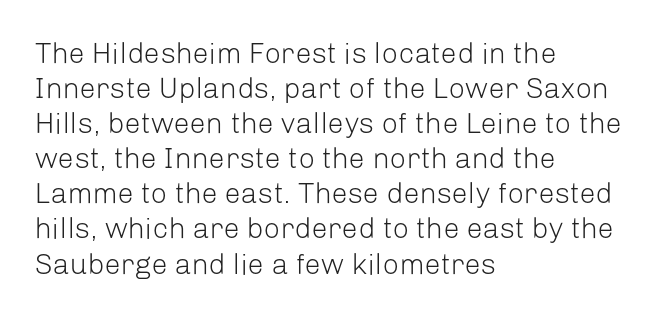
The image shows 29 px light sans-serif type, upright; set left-aligned, line spacing 1.21x, normal letter spacing, not underlined; low stroke contrast and a medium x-height.
